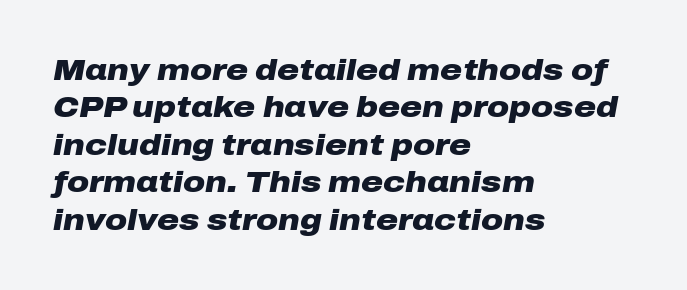
The image shows 30 px heavy, wide type, italic (leaning right); set left-aligned, normal line spacing (1.25x), normal letter spacing, not underlined; low stroke contrast and a medium x-height.
